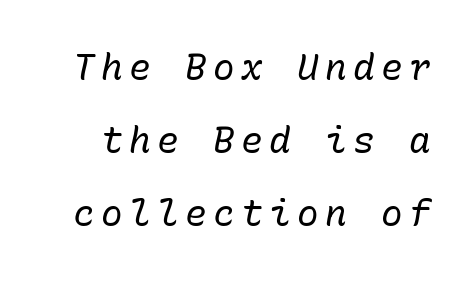
Stroke mass is kept to a normal reading level or below. Spacing verdict: monospaced, one width for all characters. Unmarked baselines from the first word to the last. The passage shown stacks its lines with a broad gap.
